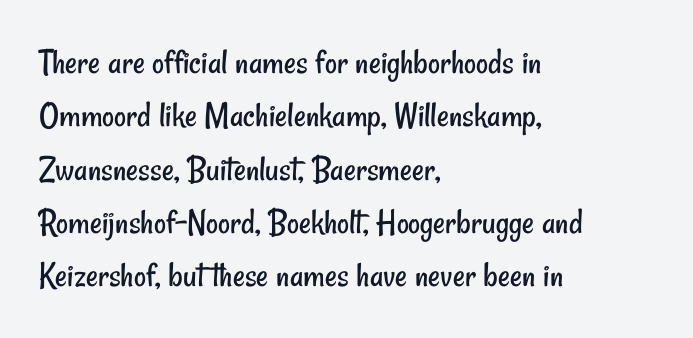
The image shows 37 px regular-weight, condensed sans-serif type; set left-aligned, normal line spacing (1.44x), normal letter spacing, not underlined; low stroke contrast and a small x-height.
